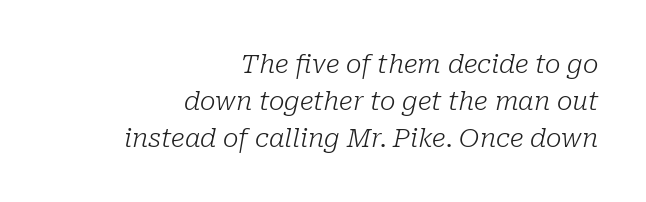
The image shows 26 px text type, italic (leaning right); set right-aligned, normal line spacing (1.42x), normal letter spacing, not underlined.
